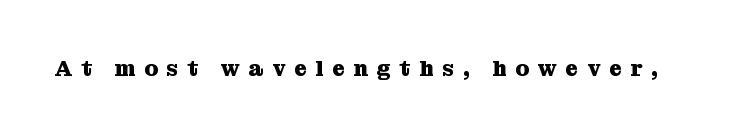
Unmarked baselines from the first word to the last. Does the weight exceed regular? Yes, all the way to bold. Vertical strokes here are truly vertical. Is the letter spacing exaggerated? Yes — the characters are pushed far apart.
